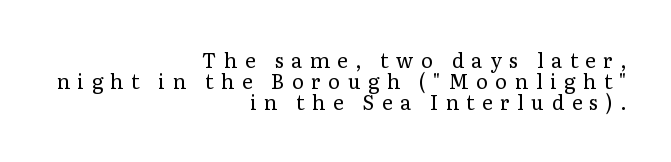
Ordinary non-slanted type is in use. Line spacing here is tight. The characters are drawn with everyday or finer stroke widths. The gap between lines stays unmarked.
